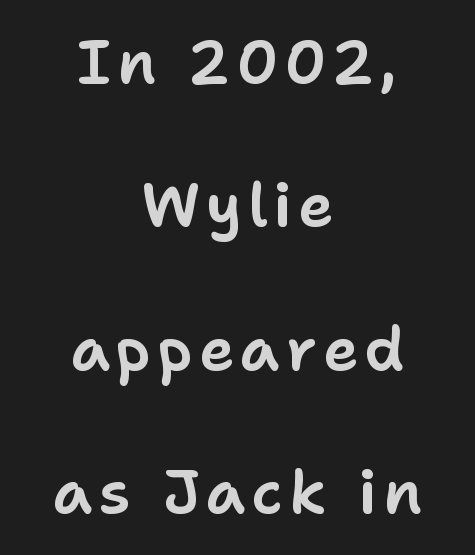
Q: Is the text italic (slanted)? A: No, it is upright.
Q: Is the typeface a serif or a sans-serif typeface? A: Sans-serif.
Q: Is the text underlined? A: No.
Q: How is the paragraph aligned? A: Centered.
Q: Is the spacing between lines tight, normal or loose? A: Loose.
Q: Width (condensed, normal, or wide)? A: Normal.
Q: Stroke contrast? A: Low.
Q: x-height? A: Medium.
Q: Monospaced? A: No.
